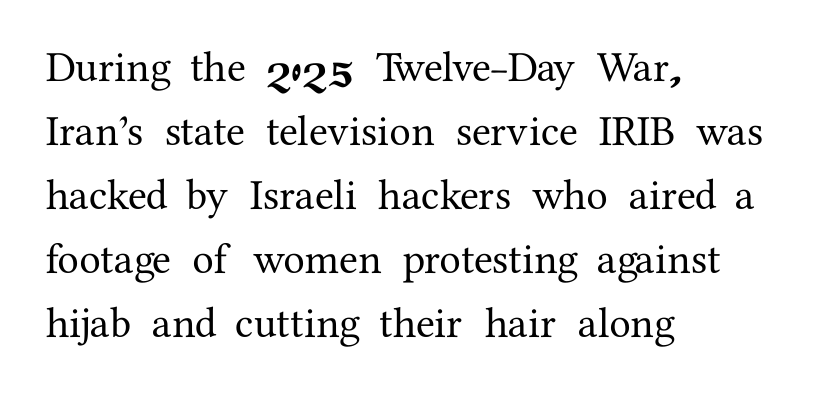
Q: Is the text italic (slanted)? A: No, it is upright.
Q: Is the typeface a serif or a sans-serif typeface? A: Serif.
Q: Is the text underlined? A: No.
Q: How is the paragraph aligned? A: Left-aligned.
Q: Is the spacing between letters normal or unusually wide? A: Normal.
Q: Is the spacing between lines tight, normal or loose? A: Normal.
Q: Width (condensed, normal, or wide)? A: Normal.
Q: Stroke contrast? A: Medium.
Q: x-height? A: Medium.
Q: Monospaced? A: No.
